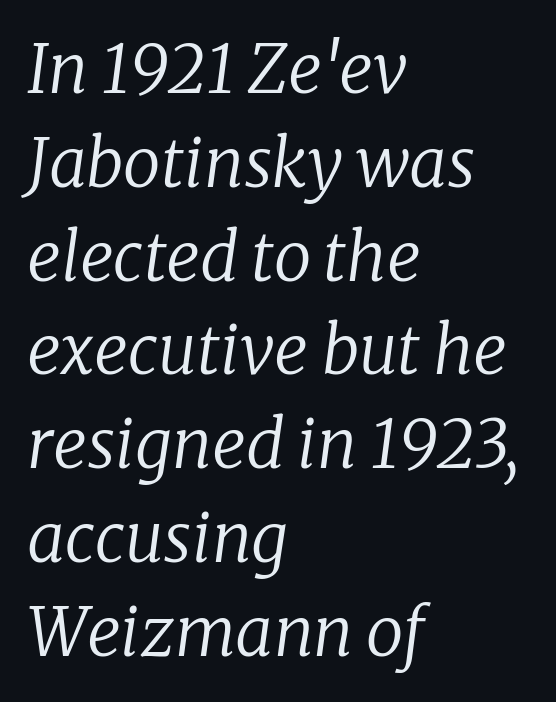
The image shows 67 px regular-weight serif type, italic (leaning right); set left-aligned, normal line spacing (1.4x), normal letter spacing, not underlined; low stroke contrast and a medium x-height.
